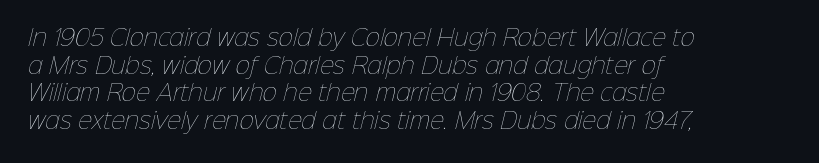
The paragraph has a hard left edge and a soft right edge. The face used here is rendered with its standard letterfit. Heaviness? Minimal to ordinary, like unemphasized prose. The foot of each line stays bare and open.
